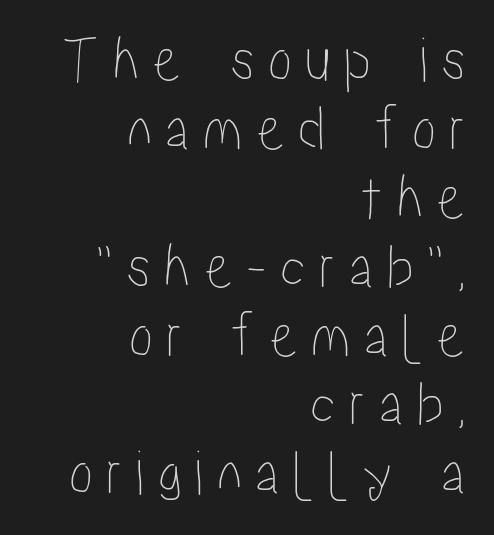
{"italic": "no", "width": "condensed", "stroke_contrast": "low", "x_height": "medium", "monospaced": "no", "underline": "no", "align": "right", "line_spacing": "tight", "line_spacing_ratio": 1.06, "letter_spacing": "wide", "letter_spacing_em": 0.2, "glyph_px": 65}
